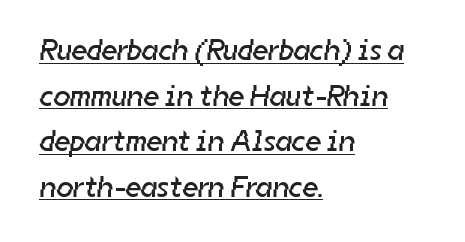
The image shows 30 px regular-weight sans-serif type; set left-aligned, normal line spacing (1.52x), normal letter spacing, underlined; low stroke contrast and a medium x-height.
